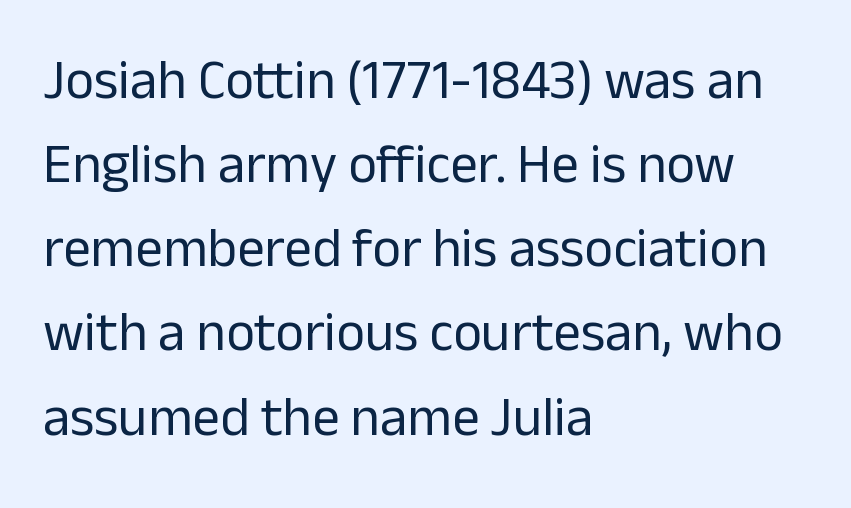
Q: Is the text bold? A: No.
Q: Is the text italic (slanted)? A: No, it is upright.
Q: Is the typeface a serif or a sans-serif typeface? A: Sans-serif.
Q: Is the text underlined? A: No.
Q: How is the paragraph aligned? A: Left-aligned.
Q: Is the spacing between letters normal or unusually wide? A: Normal.
Q: Is the spacing between lines tight, normal or loose? A: Normal.
Q: Width (condensed, normal, or wide)? A: Normal.
Q: Stroke contrast? A: Low.
Q: x-height? A: Medium.
Q: Monospaced? A: No.
